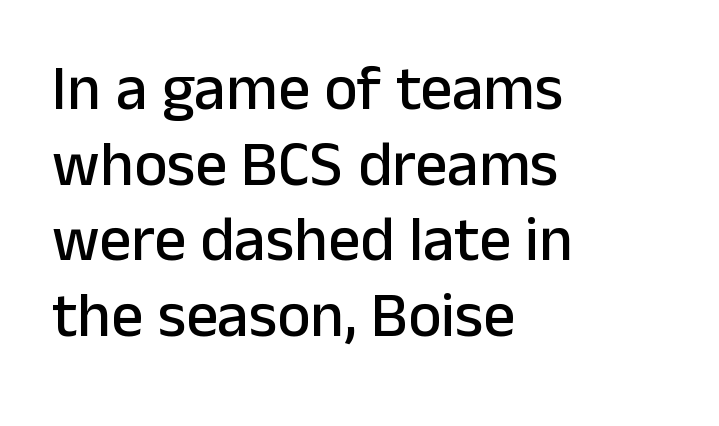
Notice how the stems are strictly vertical — no italics here. Has an underline been added? It has not. Varying glyph widths throughout — classic text-font behaviour. Line starts are locked; line ends wander. There is no visible air inserted between adjacent glyphs. The face used here is a sans, in the tradition of grotesques and geometrics.
